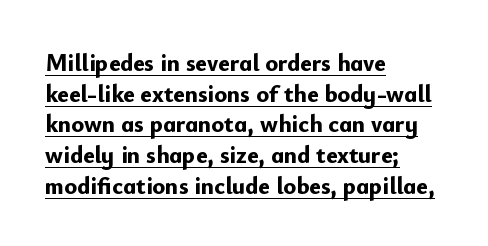
Q: Is the text bold? A: Yes.
Q: Is the text italic (slanted)? A: No, it is upright.
Q: Is the text underlined? A: Yes.
Q: How is the paragraph aligned? A: Left-aligned.
Q: Is the spacing between letters normal or unusually wide? A: Normal.
Q: Is the spacing between lines tight, normal or loose? A: Normal.
